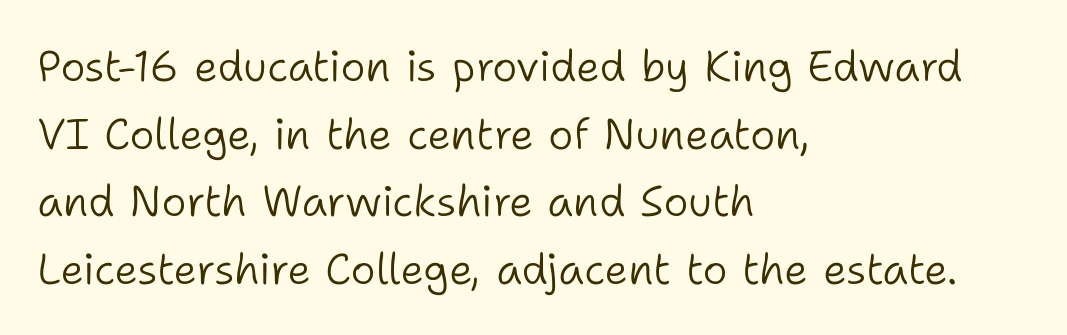
{"serif": "no", "italic": "no", "bold": "no", "weight": "light", "width": "normal", "stroke_contrast": "low", "x_height": "medium", "monospaced": "no", "underline": "no", "align": "left", "line_spacing": "normal", "line_spacing_ratio": 1.57, "letter_spacing": "normal", "letter_spacing_em": 0.0, "glyph_px": 43}
